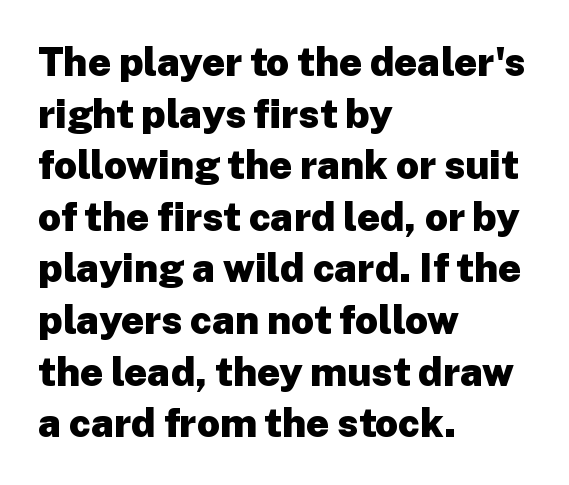
Rows of type keep a routine distance in the vertical direction. To sum up the face: it is a sans, with no serifs. The passage shown is not underscored anywhere. The rendering anchors every line to the left-hand side.
